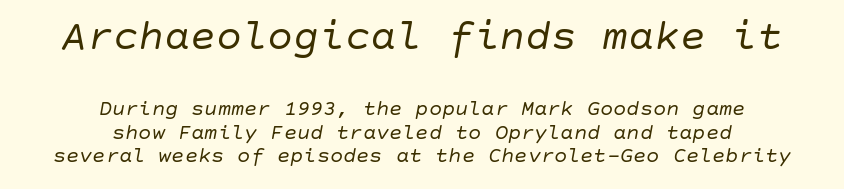
{"italic": "yes", "lean": "right", "slant_degrees": 10, "bold": "no", "weight": "regular", "width": "normal", "stroke_contrast": "low", "x_height": "large", "underline": "no", "align": "center", "line_spacing": "tight", "line_spacing_ratio": 1.07, "letter_spacing": "normal", "letter_spacing_em": 0.0, "larger_block": "first", "size_ratio": 1.95, "glyph_px": 43}
